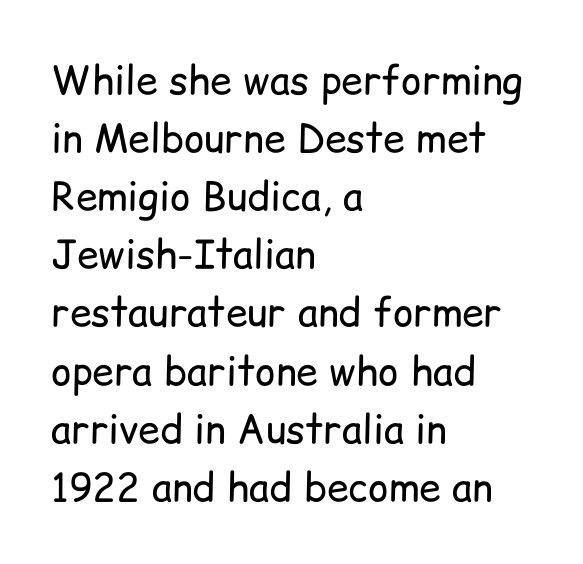
{"serif": "no", "italic": "no", "bold": "no", "weight": "regular", "width": "normal", "stroke_contrast": "low", "x_height": "medium", "monospaced": "no", "underline": "no", "align": "left", "line_spacing": "normal", "line_spacing_ratio": 1.49, "letter_spacing": "normal", "letter_spacing_em": 0.0, "glyph_px": 39}
